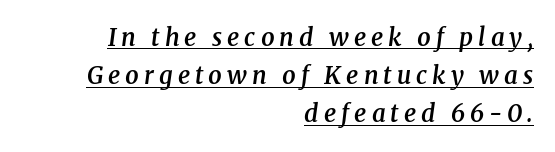
The face used here is a semibold: visibly heavier than regular, lighter than bold. Observe the wide spacing: letters keep a clear distance from each other. The compositor pushed each line to the right boundary. Style check: oblique. The space between consecutive lines is moderate. The rendered words wear a rule along their underside.
